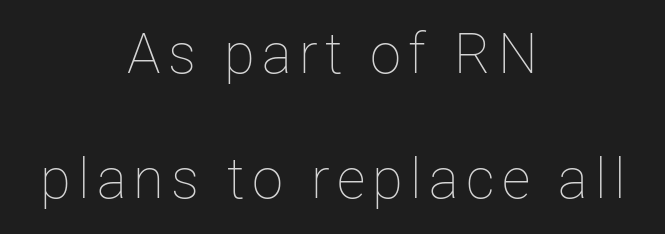
{"italic": "no", "bold": "no", "weight": "thin", "width": "normal", "stroke_contrast": "low", "x_height": "medium", "monospaced": "no", "underline": "no", "align": "center", "line_spacing": "loose", "line_spacing_ratio": 2.24, "glyph_px": 56}
